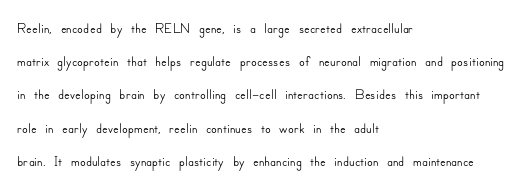
The image shows 21 px text type, upright; set left-aligned, normal line spacing (1.58x), normal letter spacing, not underlined.
